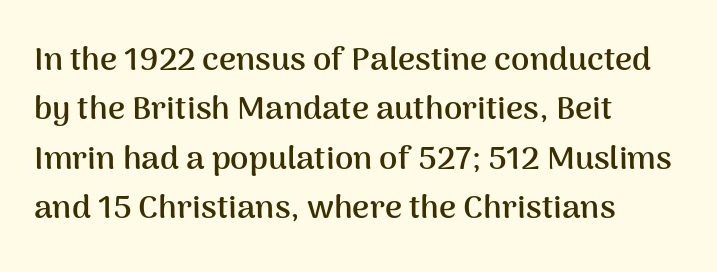
The image shows 33 px semibold sans-serif type, upright; set left-aligned, normal line spacing (1.5x), normal letter spacing, not underlined; medium stroke contrast and a medium x-height.
